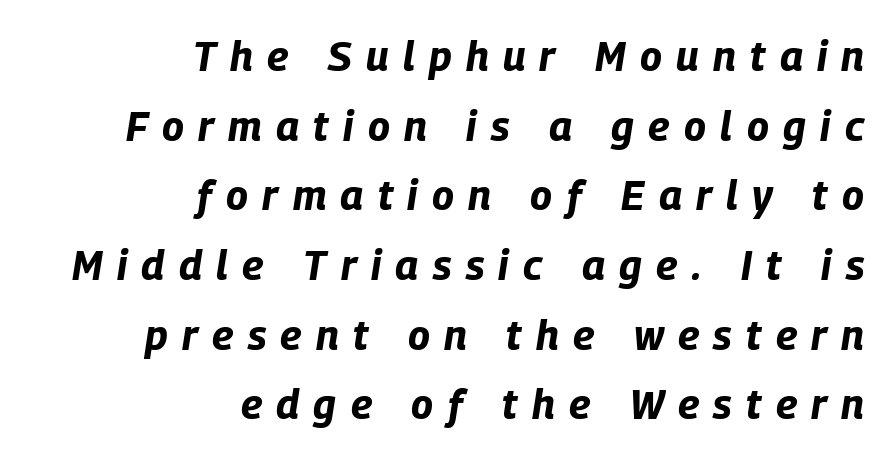
The image shows 41 px bold, condensed type, italic (leaning right); set right-aligned, normal line spacing (1.7x), unusually wide letter spacing (+0.35 em), not underlined; low stroke contrast and a large x-height.
